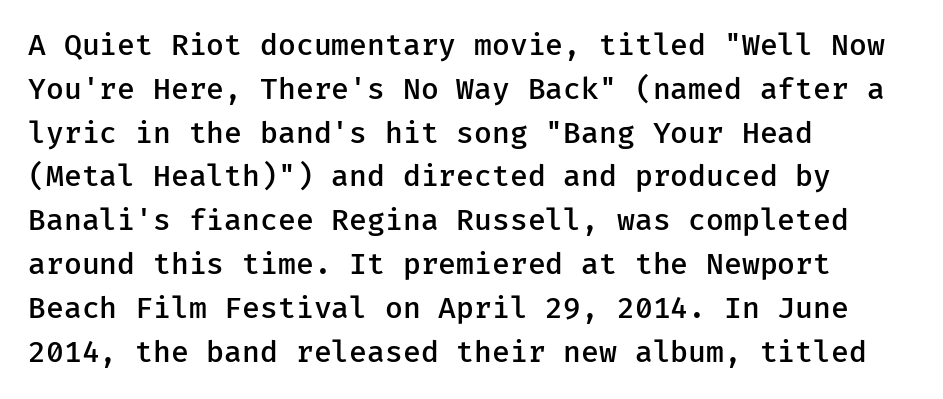
The image shows 29 px semibold sans-serif type, upright; set left-aligned, normal line spacing (1.51x), normal letter spacing, not underlined; low stroke contrast and a medium x-height.
